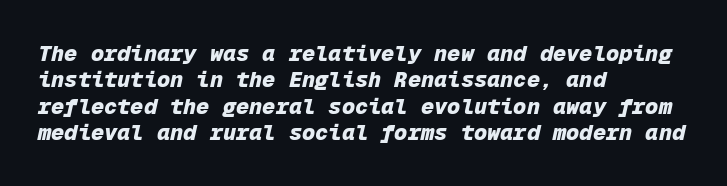
Line starts are locked; line ends wander. The face used here has a pronounced slope to its letters. The passage shown is not underscored anywhere. The glyphs have the mass of a bold cut.
